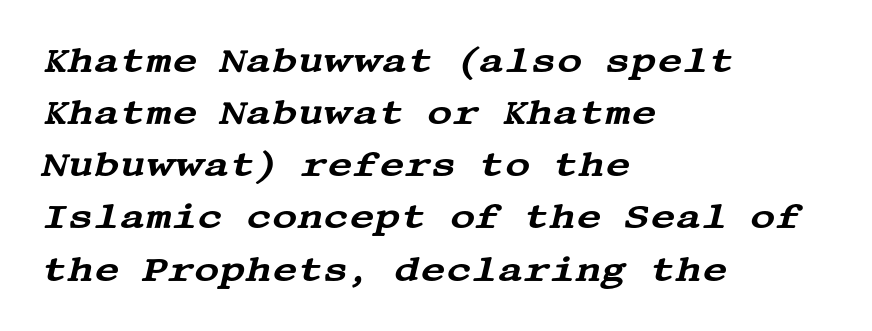
{"serif": "yes", "italic": "yes", "lean": "right", "slant_degrees": 13, "width": "wide", "stroke_contrast": "medium", "x_height": "large", "underline": "no", "align": "left", "line_spacing": "normal", "line_spacing_ratio": 1.49, "letter_spacing": "normal", "letter_spacing_em": 0.0, "glyph_px": 35}
